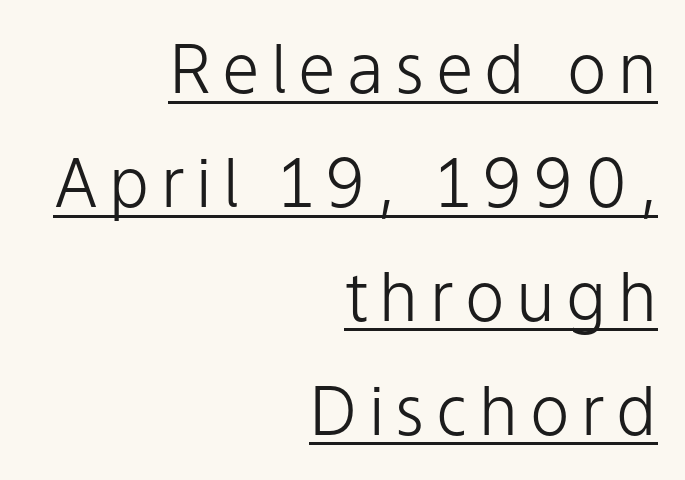
Q: Is the text bold? A: No.
Q: Is the text italic (slanted)? A: No, it is upright.
Q: Is the typeface a serif or a sans-serif typeface? A: Sans-serif.
Q: Is the text underlined? A: Yes.
Q: How is the paragraph aligned? A: Right-aligned.
Q: Is the spacing between lines tight, normal or loose? A: Normal.
Q: Width (condensed, normal, or wide)? A: Normal.
Q: Stroke contrast? A: Low.
Q: x-height? A: Medium.
Q: Monospaced? A: No.
